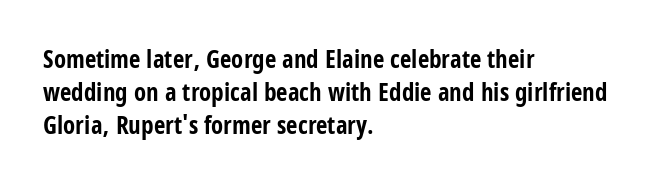
A full-strength bold gives these letters their thick strokes. The gaps between neighbouring characters are ordinary and unremarkable. The lines sit at an ordinary, default distance from one another. Descender tails drop into unmarked territory.
